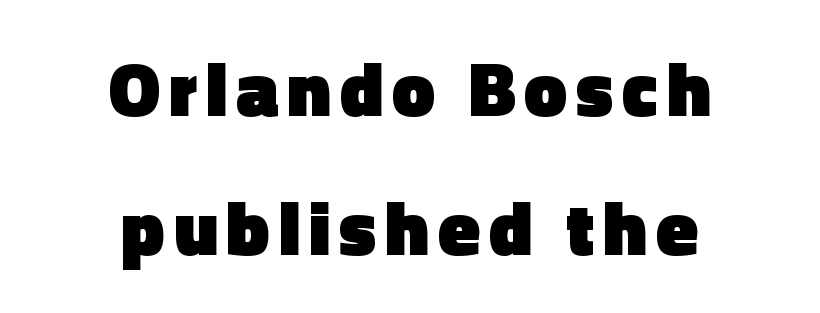
{"serif": "no", "italic": "no", "bold": "yes", "weight": "heavy", "width": "normal", "x_height": "medium", "monospaced": "no", "underline": "no", "align": "center", "line_spacing_ratio": 1.8, "glyph_px": 77}
